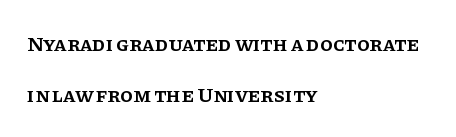
Underlining? Definitely not there. All the whitespace from short lines collects on the right. This is the regular roman posture of the typeface. Nobody touched the tracking dial on this one. How would I describe the line gaps? Wide and relaxed. Stroke thickness is moderately raised; the sample reads as semibold.
